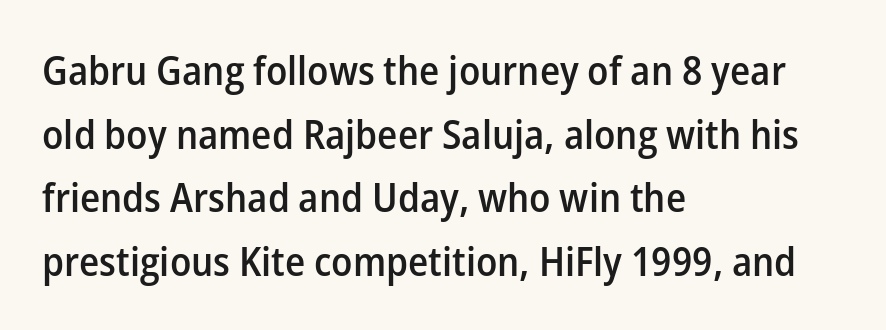
{"serif": "no", "italic": "no", "bold": "semi", "weight": "semibold", "width": "normal", "stroke_contrast": "low", "x_height": "medium", "monospaced": "no", "underline": "no", "align": "left", "line_spacing": "normal", "line_spacing_ratio": 1.59, "letter_spacing": "normal", "letter_spacing_em": 0.0, "glyph_px": 40}
